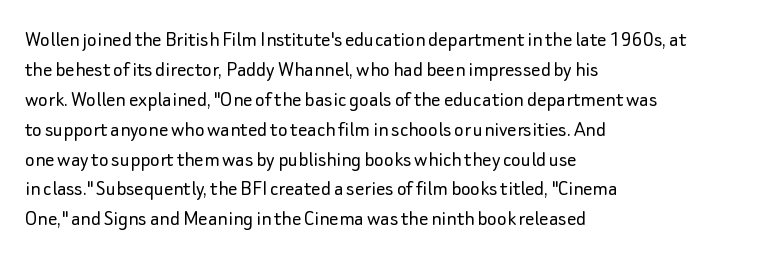
The lines are quadded left. The font sits on the lighter half of the weight spectrum, regular included. Tracking here is standard; glyphs follow each other at the usual distance. Italic? Not at all — the glyphs are vertical. Rule under the text: the space is simply empty.
